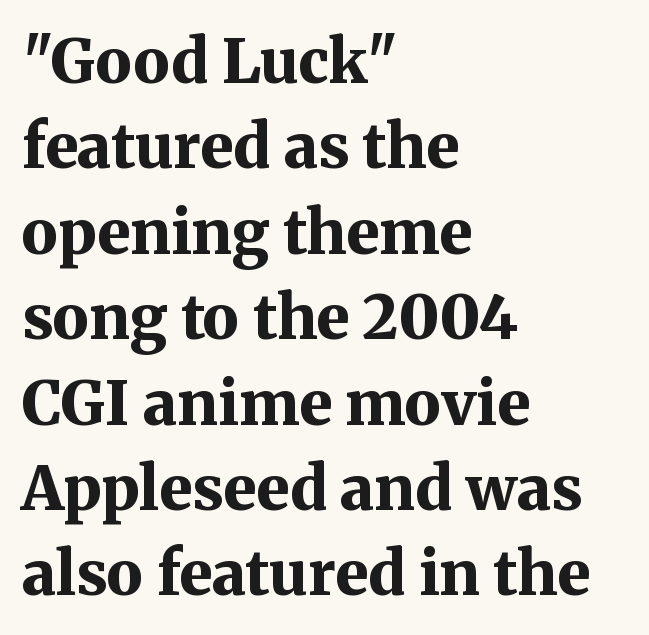
Font category for this specimen: serif. In CSS terms this would be text-align: left. Students, observe: this is what conventionally led text looks like. The tracking reads as untouched default to a designer's eye. The letters are bold, with thick, heavy strokes. Characters remain perfectly vertical along every line.
